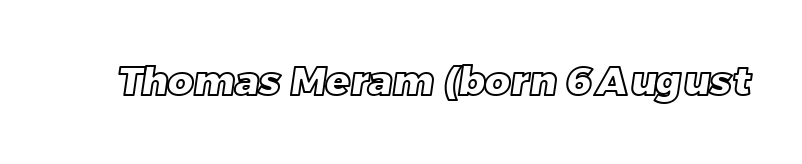
The image shows 40 px text type; set normal letter spacing, not underlined; a large x-height.
